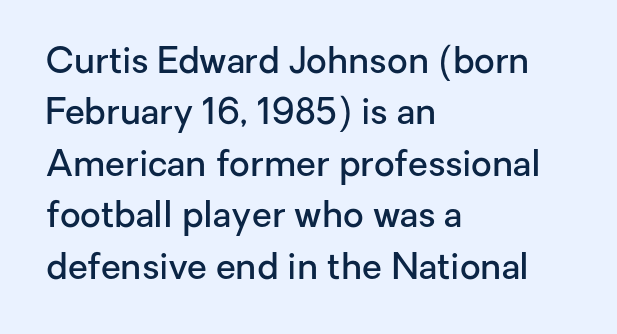
The image shows 36 px semibold sans-serif type, upright; set left-aligned, normal line spacing (1.43x), normal letter spacing, not underlined; low stroke contrast and a medium x-height.
